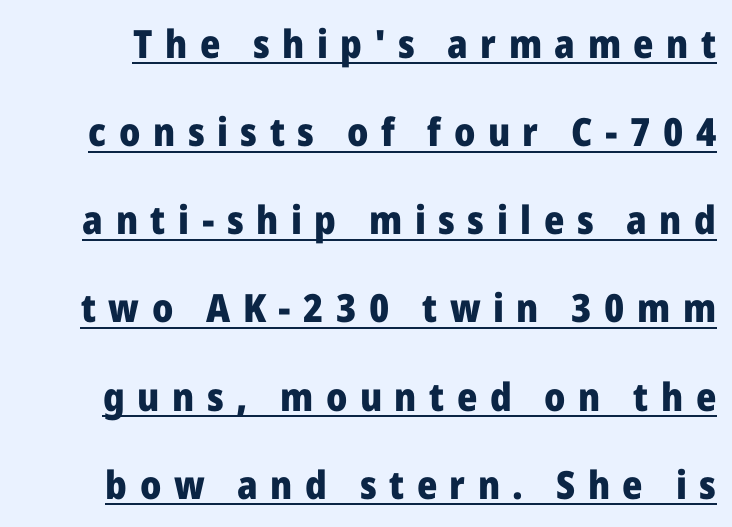
{"serif": "no", "italic": "no", "bold": "yes", "weight": "heavy", "width": "normal", "stroke_contrast": "low", "x_height": "medium", "monospaced": "no", "underline": "yes", "line_spacing": "loose", "line_spacing_ratio": 2.26, "letter_spacing": "wide", "letter_spacing_em": 0.32, "glyph_px": 39}
